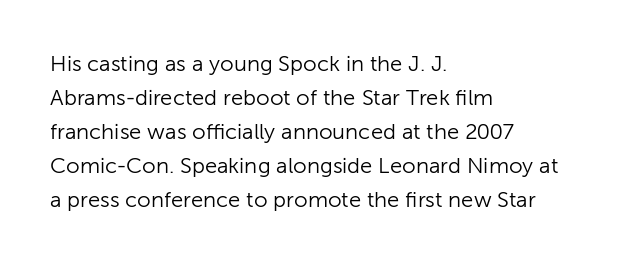
Q: Is the text bold? A: No.
Q: Is the text italic (slanted)? A: No, it is upright.
Q: Is the text underlined? A: No.
Q: How is the paragraph aligned? A: Left-aligned.
Q: Is the spacing between letters normal or unusually wide? A: Normal.
Q: Is the spacing between lines tight, normal or loose? A: Normal.
